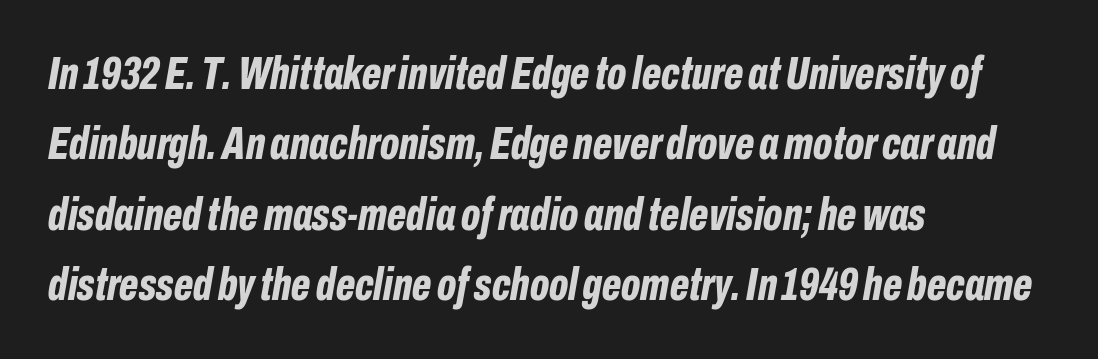
The gap between lines stays unmarked. The sample has been set heavy, in full bold. Alignment: flush left. Rows of type keep a routine distance in the vertical direction. There's an unmistakable incline to the writing here. Varying glyph widths throughout — classic text-font behaviour.
